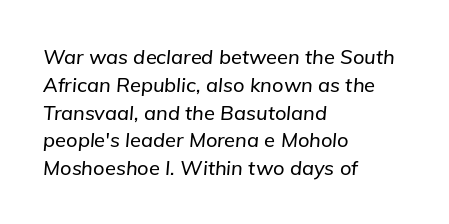
Q: Is the text italic (slanted)? A: Yes, it leans right by about 5 degrees.
Q: Is the text underlined? A: No.
Q: How is the paragraph aligned? A: Left-aligned.
Q: Is the spacing between letters normal or unusually wide? A: Normal.
Q: Is the spacing between lines tight, normal or loose? A: Normal.
